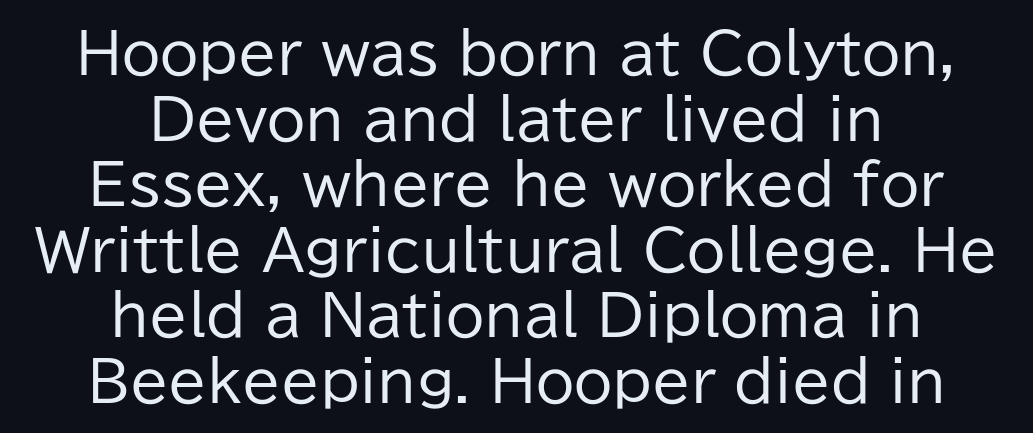
{"serif": "no", "italic": "no", "bold": "no", "weight": "regular", "width": "normal", "stroke_contrast": "low", "x_height": "medium", "monospaced": "no", "underline": "no", "align": "center", "line_spacing_ratio": 1.17, "letter_spacing": "normal", "letter_spacing_em": 0.0, "glyph_px": 56}
